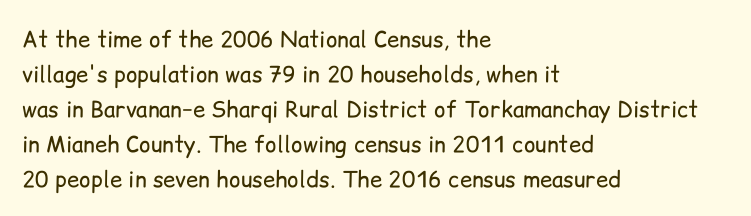
Every stem runs plumb, perpendicular to the baseline. Ink coverage per letter is moderate at most. Does extra space separate the letters? No, they use regular spacing. Line starts are locked; line ends wander. If you measured baseline to baseline, you'd find a middling distance.
